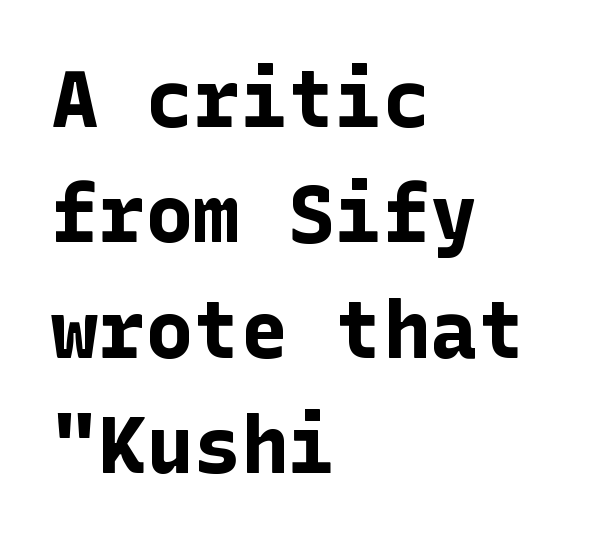
Q: Is the text bold? A: Yes.
Q: Is the text italic (slanted)? A: No, it is upright.
Q: Is the typeface a serif or a sans-serif typeface? A: Sans-serif.
Q: Is the text underlined? A: No.
Q: How is the paragraph aligned? A: Left-aligned.
Q: Is the spacing between letters normal or unusually wide? A: Normal.
Q: Is the spacing between lines tight, normal or loose? A: Normal.
Q: Width (condensed, normal, or wide)? A: Normal.
Q: Stroke contrast? A: Low.
Q: x-height? A: Medium.
